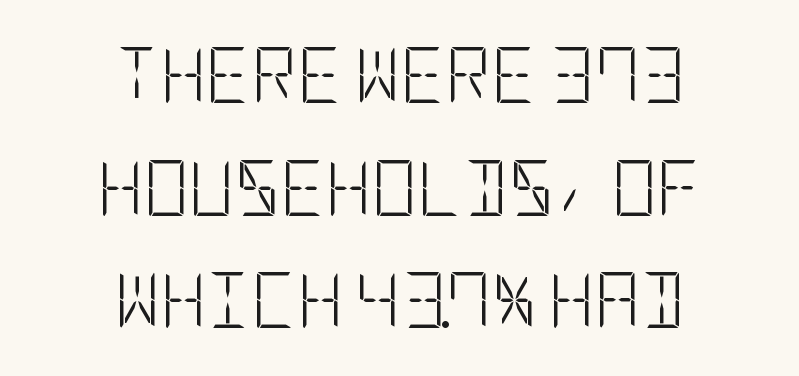
Q: Is the text bold? A: No.
Q: Is the text italic (slanted)? A: No, it is upright.
Q: Is the typeface a serif or a sans-serif typeface? A: Sans-serif.
Q: Is the text underlined? A: No.
Q: How is the paragraph aligned? A: Centered.
Q: Is the spacing between letters normal or unusually wide? A: Normal.
Q: Is the spacing between lines tight, normal or loose? A: Loose.
Q: Width (condensed, normal, or wide)? A: Condensed.
Q: Stroke contrast? A: Low.
Q: x-height? A: Large.
